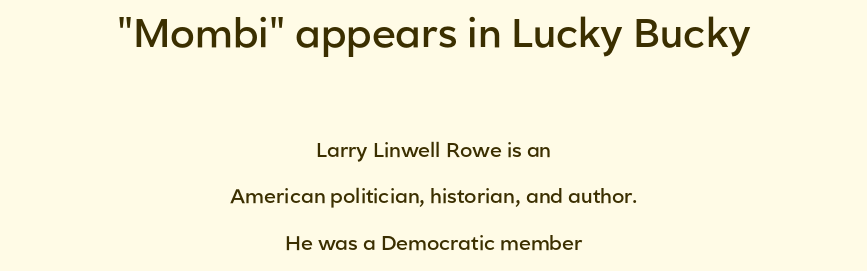
{"serif": "no", "italic": "no", "bold": "semi", "weight": "semibold", "width": "normal", "stroke_contrast": "low", "x_height": "medium", "monospaced": "no", "underline": "no", "align": "center", "line_spacing": "loose", "line_spacing_ratio": 2.32, "letter_spacing": "normal", "letter_spacing_em": 0.0, "larger_block": "first", "size_ratio": 2.0, "glyph_px": 40}
